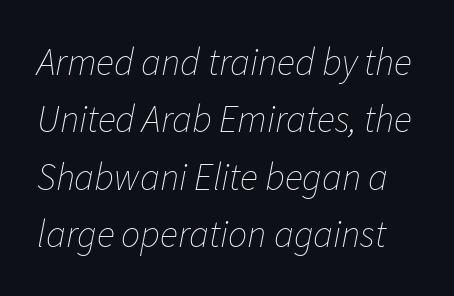
The image shows 38 px thin type, italic (leaning right); set normal line spacing (1.51x), normal letter spacing, not underlined; low stroke contrast and a medium x-height.
